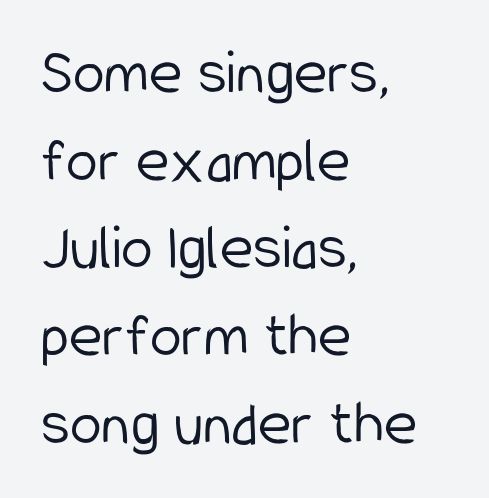
The image shows 64 px light, condensed sans-serif type, upright; set left-aligned, normal line spacing (1.37x), normal letter spacing, not underlined; low stroke contrast and a medium x-height.
